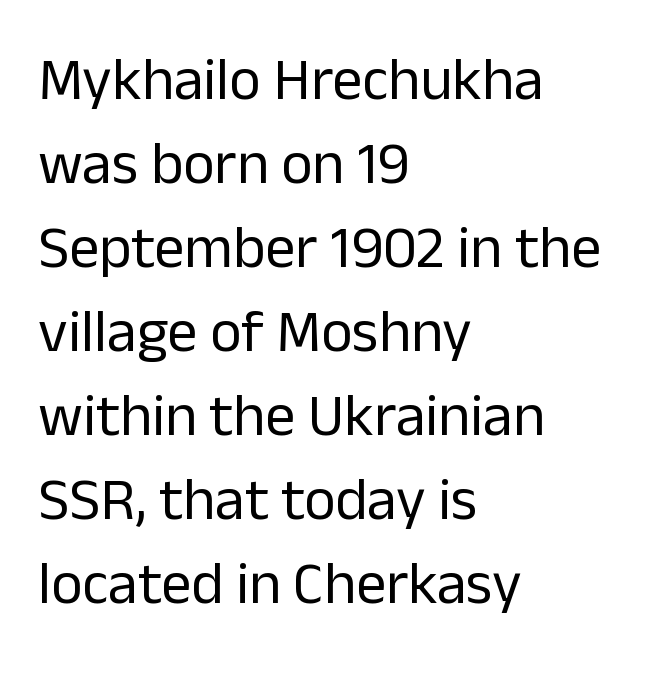
Q: Is the text bold? A: No.
Q: Is the text italic (slanted)? A: No, it is upright.
Q: Is the typeface a serif or a sans-serif typeface? A: Sans-serif.
Q: Is the text underlined? A: No.
Q: How is the paragraph aligned? A: Left-aligned.
Q: Is the spacing between letters normal or unusually wide? A: Normal.
Q: Is the spacing between lines tight, normal or loose? A: Normal.
Q: Width (condensed, normal, or wide)? A: Normal.
Q: Stroke contrast? A: Low.
Q: x-height? A: Medium.
Q: Monospaced? A: No.
